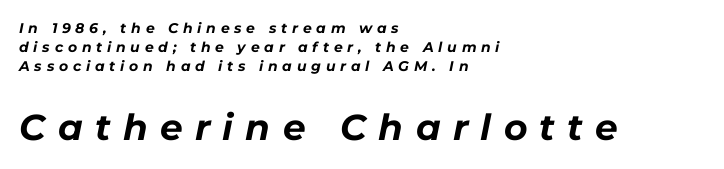
Q: Is the text bold? A: Yes.
Q: Is the text italic (slanted)? A: Yes, it leans right by about 11 degrees.
Q: Is the text underlined? A: No.
Q: How is the paragraph aligned? A: Left-aligned.
Q: Is the spacing between letters normal or unusually wide? A: Unusually wide.
Q: Is the spacing between lines tight, normal or loose? A: Normal.
Q: Which block of text is set in a larger size, the first (top) or the second (bottom)? A: The second (bottom) one.
Q: Width (condensed, normal, or wide)? A: Normal.
Q: Stroke contrast? A: Low.
Q: x-height? A: Medium.
Q: Monospaced? A: No.
